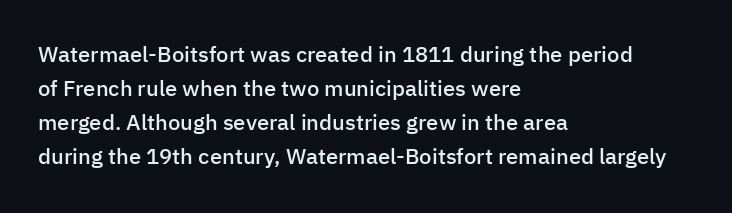
{"italic": "no", "bold": "semi", "underline": "no", "align": "left", "line_spacing": "normal", "line_spacing_ratio": 1.55, "letter_spacing": "normal", "letter_spacing_em": 0.0, "glyph_px": 22}
